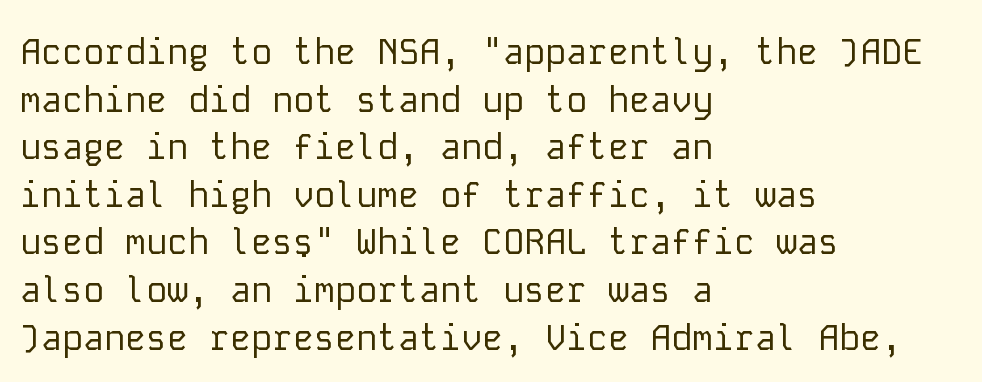
The image shows 35 px regular-weight sans-serif type, upright, monospaced; set left-aligned, normal line spacing (1.36x), normal letter spacing, not underlined; low stroke contrast and a medium x-height.
